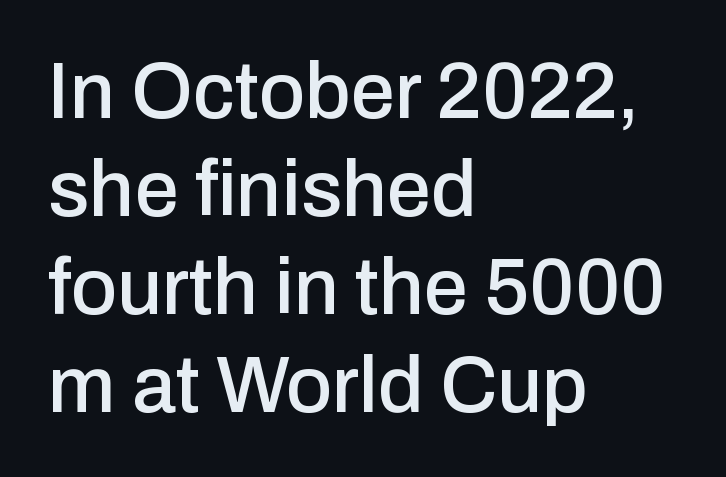
The image shows 79 px sans-serif type, upright; set left-aligned, line spacing 1.24x, normal letter spacing, not underlined; low stroke contrast and a medium x-height.
